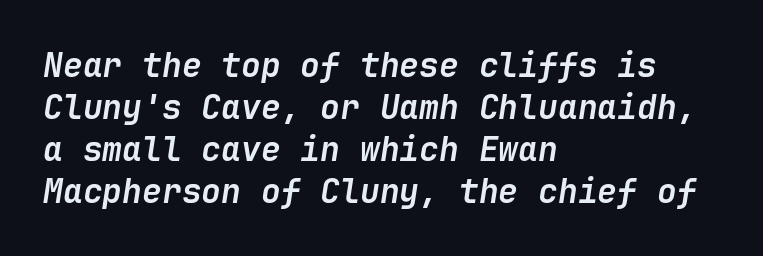
Pretty heavy lettering here — definitely bold. The typography opts for an oblique posture over an upright one. Visually the block forms a straight wall on the left and a jagged coastline on the right. The face used here is rendered with its standard letterfit. How would I describe the line gaps? Plain and ordinary.
